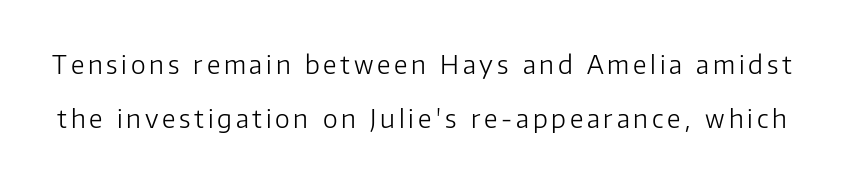
Horizontal bands of white between lines are thick stripes. Ascenders rise straight up at ninety degrees. The font sits on the lighter half of the weight spectrum, regular included. A bare baseline throughout the passage.
